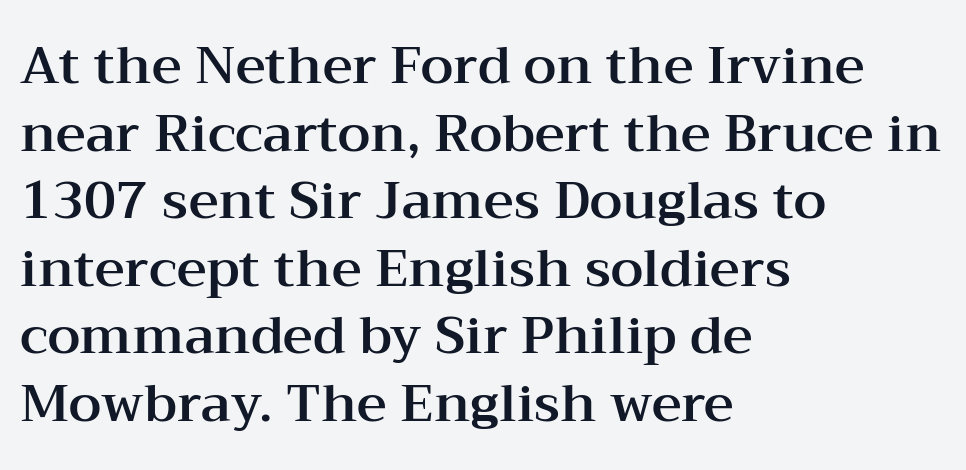
Ascenders rise straight up at ninety degrees. If you drew a ruler down the left edge, every line would touch it. Proportional: the letters do not fall into vertical columns. The passage shown is not underscored anywhere. Inter-character spacing is left at the font's built-in metrics. Old-style or modern, the face here clearly has serifs.
